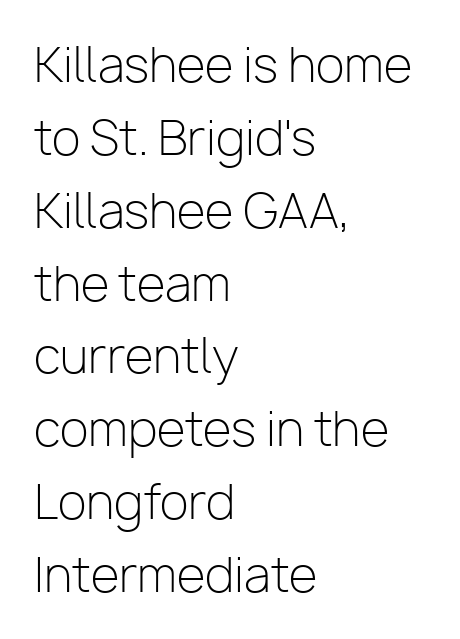
The strokes carry an ordinary text weight at most. Characters remain perfectly vertical along every line. Inter-character spacing is left at the font's built-in metrics. The typesetter chose a ragged-right arrangement here. The rendering shows plain stroke endings on the letterforms — a sans-serif design.
